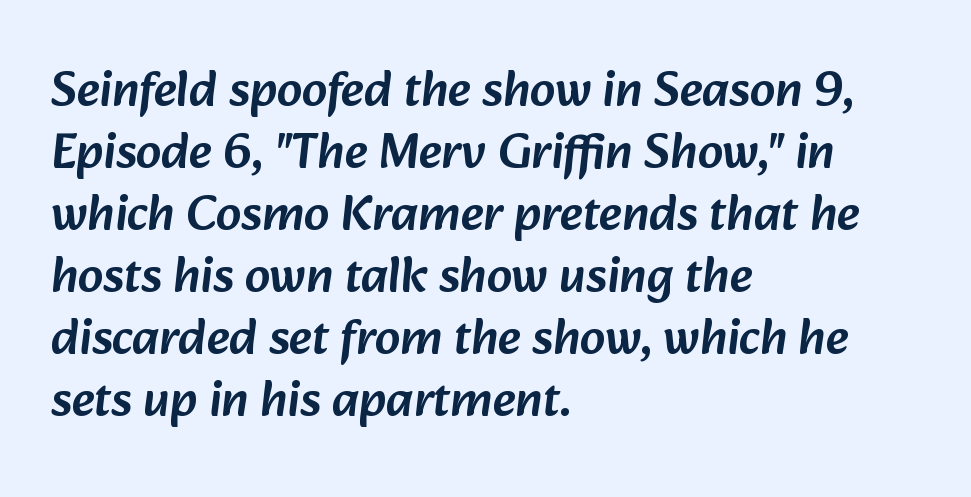
{"serif": "no", "width": "normal", "stroke_contrast": "low", "x_height": "medium", "monospaced": "no", "underline": "no", "align": "left", "line_spacing_ratio": 1.24, "letter_spacing": "normal", "letter_spacing_em": 0.0, "glyph_px": 50}
